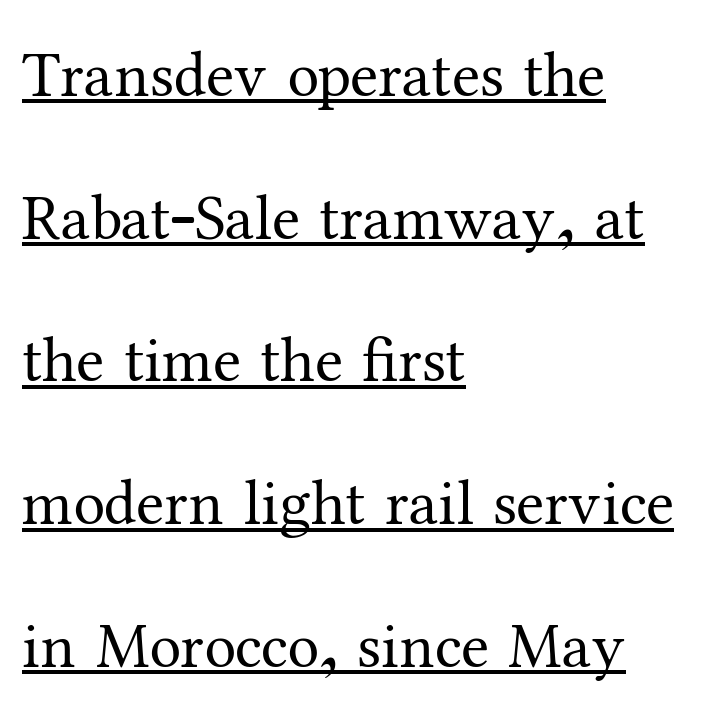
The font's upright variant was chosen for this text. Each letter keeps its own natural width here, so spacing adapts to shape. Reading down the block, your eye returns to a fixed left position each line. Notice how a bar underscores the lettering throughout. Letter spacing: default.
